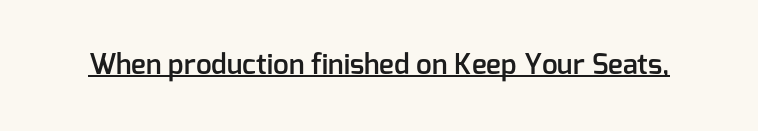
The image shows 28 px semibold sans-serif type, upright; set normal letter spacing, underlined; low stroke contrast and a medium x-height.
